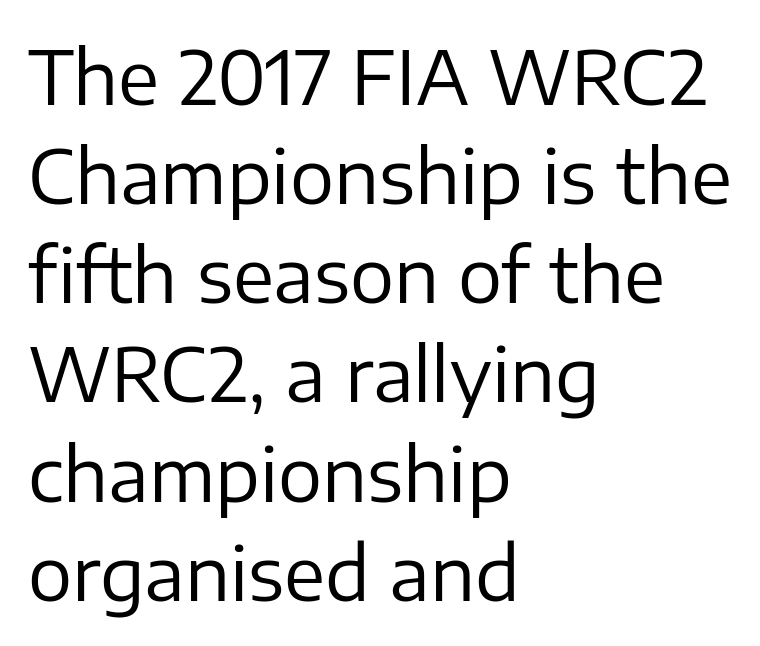
The image shows 74 px regular-weight sans-serif type, upright; set left-aligned, normal line spacing (1.34x), normal letter spacing, not underlined; low stroke contrast and a medium x-height.
